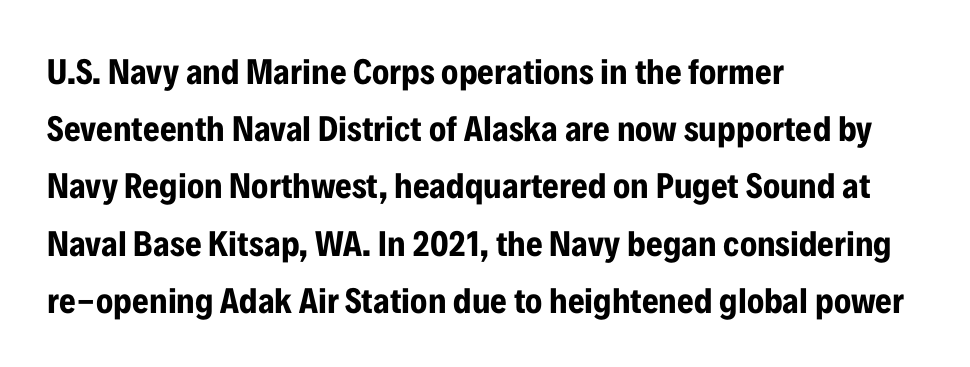
Q: Is the text bold? A: Yes.
Q: Is the text italic (slanted)? A: No, it is upright.
Q: Is the typeface a serif or a sans-serif typeface? A: Sans-serif.
Q: Is the text underlined? A: No.
Q: How is the paragraph aligned? A: Left-aligned.
Q: Is the spacing between letters normal or unusually wide? A: Normal.
Q: Is the spacing between lines tight, normal or loose? A: Normal.
Q: Width (condensed, normal, or wide)? A: Condensed.
Q: Stroke contrast? A: Low.
Q: x-height? A: Medium.
Q: Monospaced? A: No.
